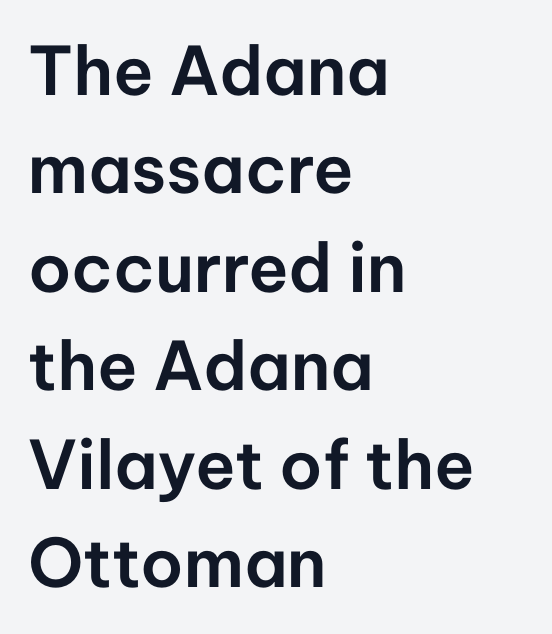
Q: Is the text italic (slanted)? A: No, it is upright.
Q: Is the typeface a serif or a sans-serif typeface? A: Sans-serif.
Q: Is the text underlined? A: No.
Q: How is the paragraph aligned? A: Left-aligned.
Q: Is the spacing between letters normal or unusually wide? A: Normal.
Q: Is the spacing between lines tight, normal or loose? A: Normal.
Q: Width (condensed, normal, or wide)? A: Normal.
Q: Stroke contrast? A: Low.
Q: x-height? A: Medium.
Q: Monospaced? A: No.
